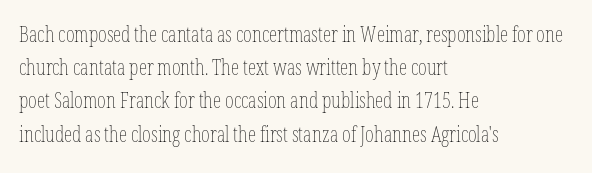
Q: Is the text bold? A: No.
Q: Is the text italic (slanted)? A: No, it is upright.
Q: Is the text underlined? A: No.
Q: How is the paragraph aligned? A: Left-aligned.
Q: Is the spacing between letters normal or unusually wide? A: Normal.
Q: Is the spacing between lines tight, normal or loose? A: Normal.
